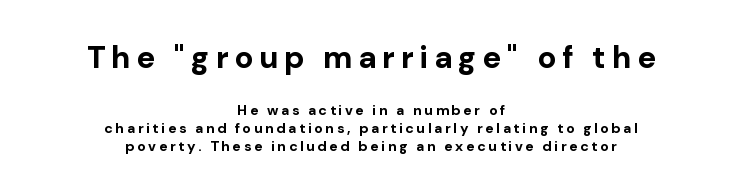
The image shows 31 px bold sans-serif type, upright; set centered, normal line spacing (1.28x), not underlined; the first (top) block is 2.21x larger; low stroke contrast and a medium x-height.
